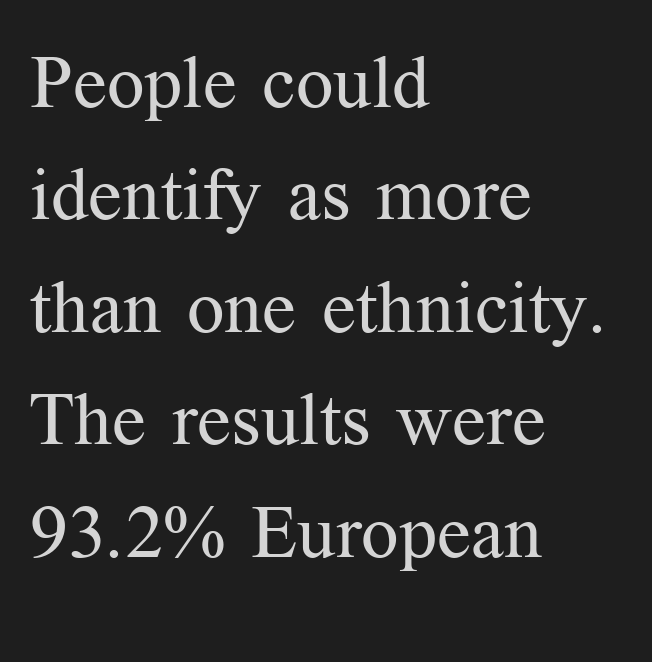
Q: Is the text bold? A: No.
Q: Is the text italic (slanted)? A: No, it is upright.
Q: Is the typeface a serif or a sans-serif typeface? A: Serif.
Q: Is the text underlined? A: No.
Q: How is the paragraph aligned? A: Left-aligned.
Q: Is the spacing between letters normal or unusually wide? A: Normal.
Q: Is the spacing between lines tight, normal or loose? A: Normal.
Q: Width (condensed, normal, or wide)? A: Normal.
Q: Stroke contrast? A: Medium.
Q: x-height? A: Medium.
Q: Monospaced? A: No.
